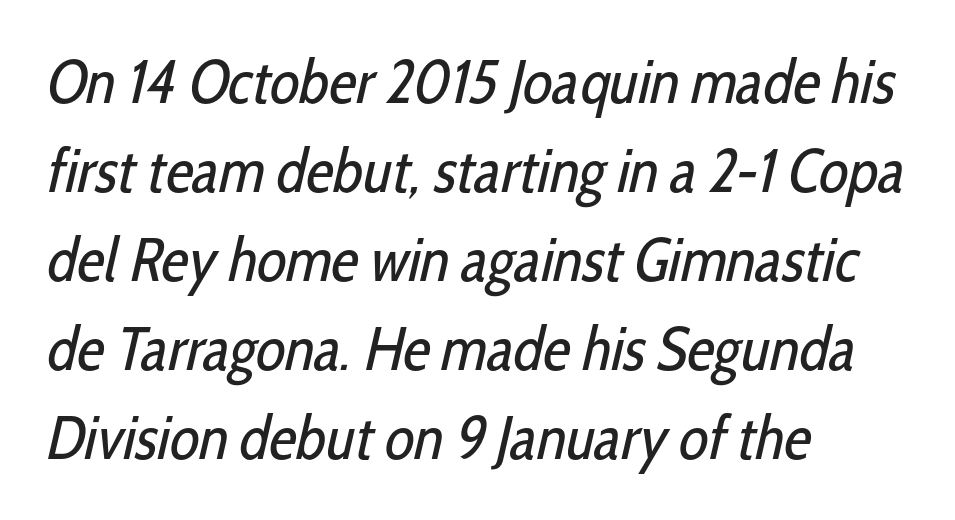
The image shows 61 px regular-weight, condensed sans-serif type; set left-aligned, normal line spacing (1.46x), normal letter spacing, not underlined; low stroke contrast and a medium x-height.
